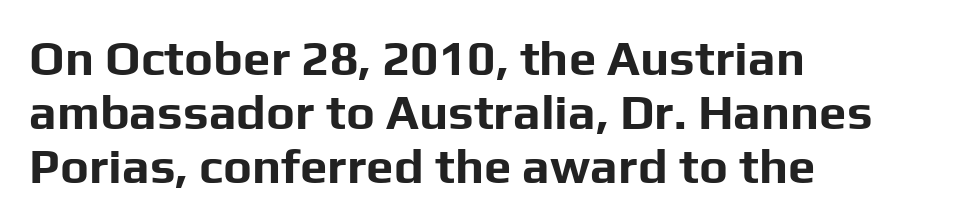
The image shows 49 px bold sans-serif type, upright; set left-aligned, tight line spacing (1.1x), normal letter spacing, not underlined; low stroke contrast and a medium x-height.
